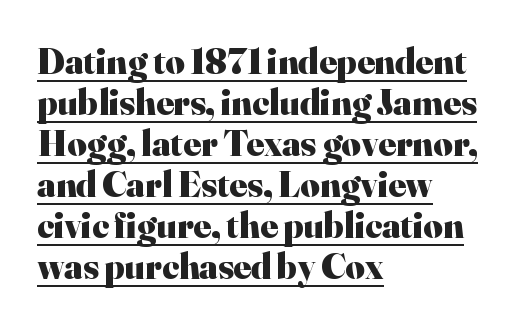
{"serif": "yes", "italic": "no", "bold": "yes", "weight": "heavy", "width": "normal", "stroke_contrast": "high", "x_height": "small", "monospaced": "no", "underline": "yes", "align": "left", "line_spacing": "tight", "line_spacing_ratio": 1.11, "letter_spacing": "normal", "letter_spacing_em": 0.0, "glyph_px": 37}
